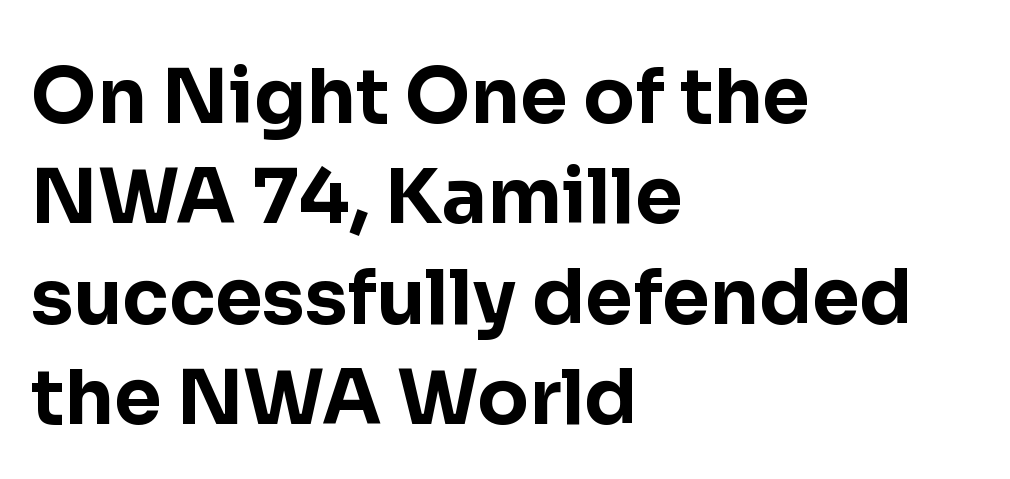
The image shows 76 px bold sans-serif type, upright; set left-aligned, normal line spacing (1.32x), normal letter spacing, not underlined; low stroke contrast and a medium x-height.
